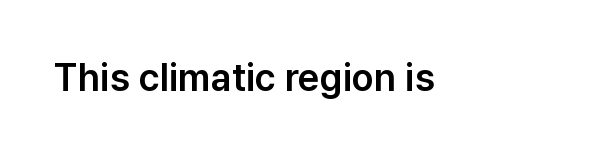
The string is rendered with underlining switched off. Is this a sans? Yes — the strokes have no serifs. Character widths vary here, with narrow letters taking less room than wide ones. Posture: vertical. These lines keep a tight, regular rhythm from letter to letter.
